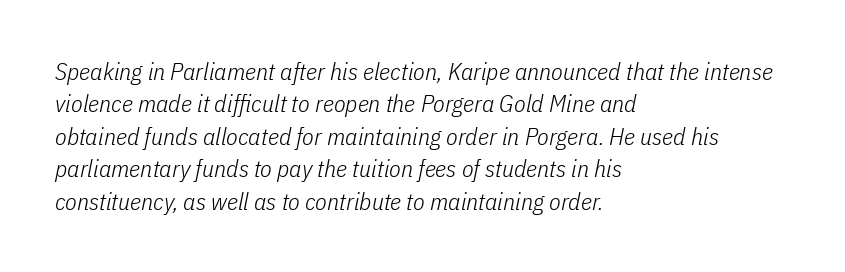
Q: Is the text bold? A: No.
Q: Is the text italic (slanted)? A: Yes, it leans right by about 11 degrees.
Q: Is the text underlined? A: No.
Q: How is the paragraph aligned? A: Left-aligned.
Q: Is the spacing between letters normal or unusually wide? A: Normal.
Q: Is the spacing between lines tight, normal or loose? A: Normal.
